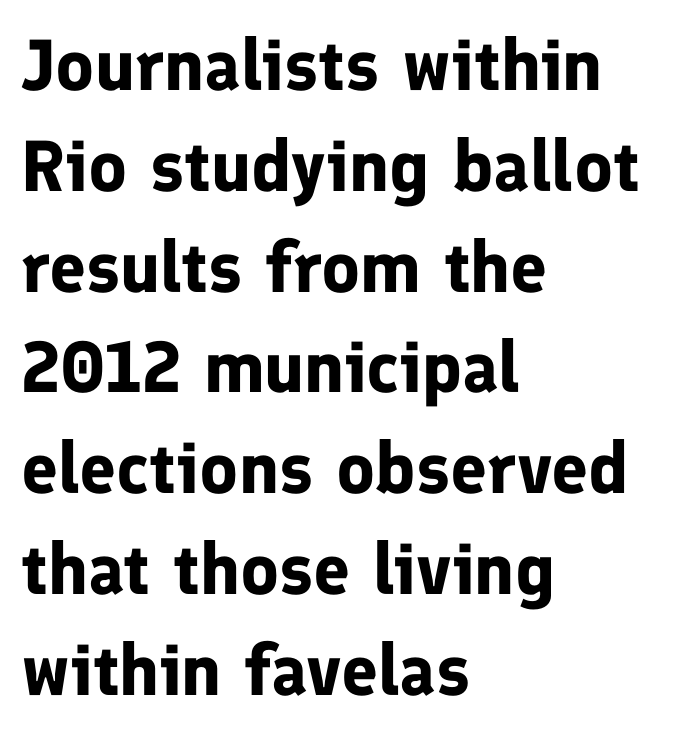
The image shows 72 px bold sans-serif type, upright; set left-aligned, normal line spacing (1.4x), normal letter spacing, not underlined; low stroke contrast and a medium x-height.
